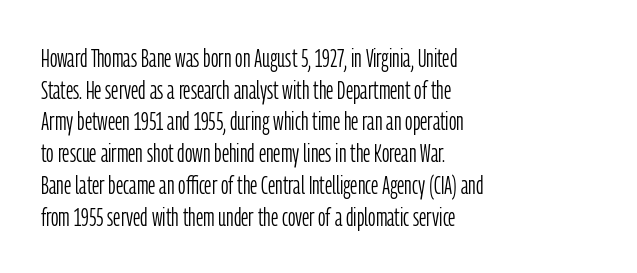
Q: Is the text bold? A: No.
Q: Is the text italic (slanted)? A: No, it is upright.
Q: Is the text underlined? A: No.
Q: How is the paragraph aligned? A: Left-aligned.
Q: Is the spacing between letters normal or unusually wide? A: Normal.
